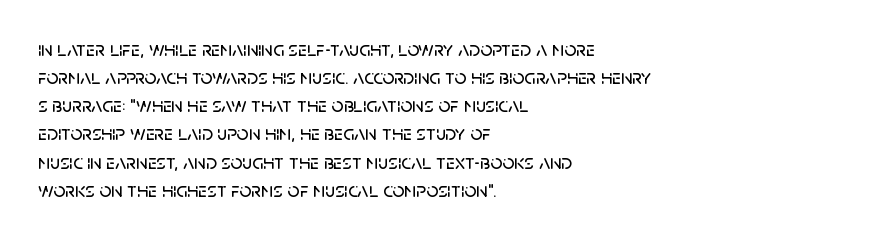
Teacher's note: observe the even left margin — that is flush-left alignment. No italicization has been applied; the sample stays upright. Clear beneath every line of the passage. Honestly, the letter spacing is just normal — you wouldn't notice it. A typesetter would call this leading conventional body-copy spacing.
